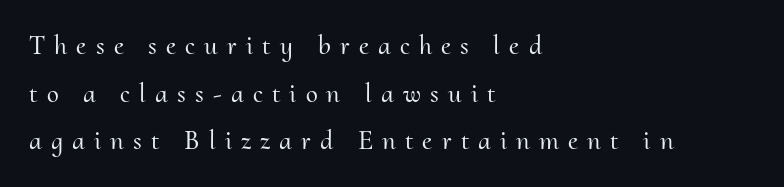
The image shows 27 px text type, upright; set left-aligned, line spacing 1.76x, unusually wide letter spacing (+0.34 em), not underlined.
